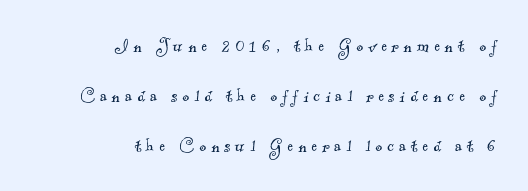
The image shows 21 px text type; set right-aligned, loose line spacing (2.39x), unusually wide letter spacing (+0.24 em), not underlined.
